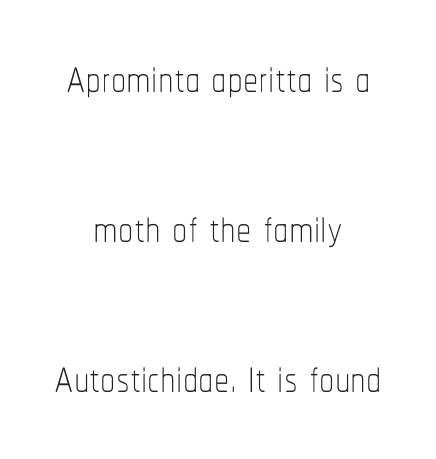
The image shows 61 px thin, condensed type, upright; set centered, loose line spacing (2.46x), normal letter spacing, not underlined; low stroke contrast and a medium x-height.
